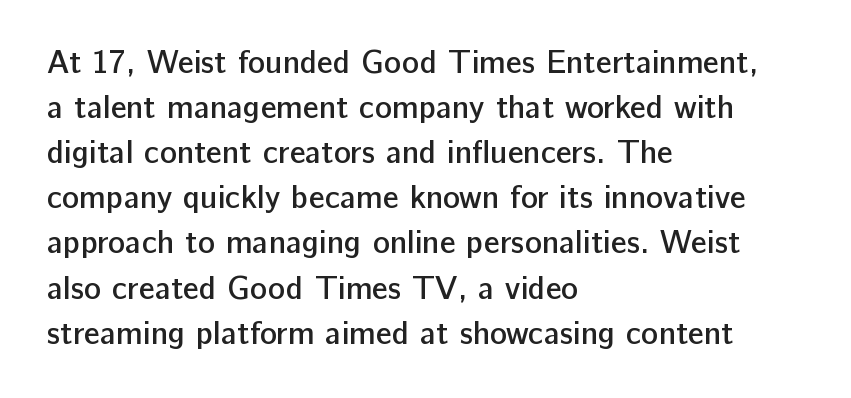
The image shows 32 px semibold sans-serif type, upright; set left-aligned, normal line spacing (1.41x), normal letter spacing, not underlined; low stroke contrast and a medium x-height.
